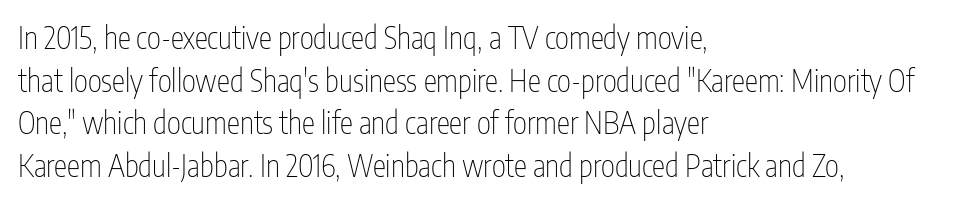
Tall strokes in this sample are plumb rather than angled. These lines are composed in type without serifs. Vertical stems look standard width or narrower in stroke. Spacing between characters is what you'd get straight out of the box.
